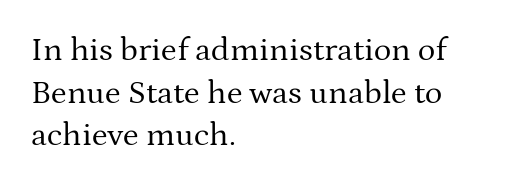
{"serif": "yes", "italic": "no", "bold": "no", "weight": "regular", "width": "normal", "stroke_contrast": "medium", "x_height": "medium", "monospaced": "no", "underline": "no", "align": "left", "line_spacing": "normal", "line_spacing_ratio": 1.29, "letter_spacing": "normal", "letter_spacing_em": 0.0, "glyph_px": 33}
